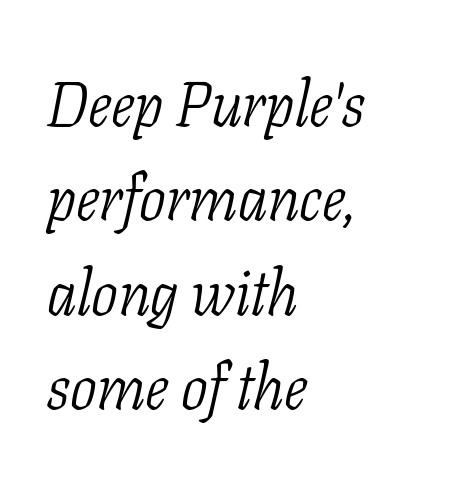
{"serif": "yes", "italic": "yes", "lean": "right", "slant_degrees": 11, "bold": "no", "weight": "light", "width": "condensed", "stroke_contrast": "low", "x_height": "medium", "monospaced": "no", "underline": "no", "align": "left", "line_spacing": "normal", "line_spacing_ratio": 1.5, "letter_spacing": "normal", "letter_spacing_em": 0.0, "glyph_px": 63}
